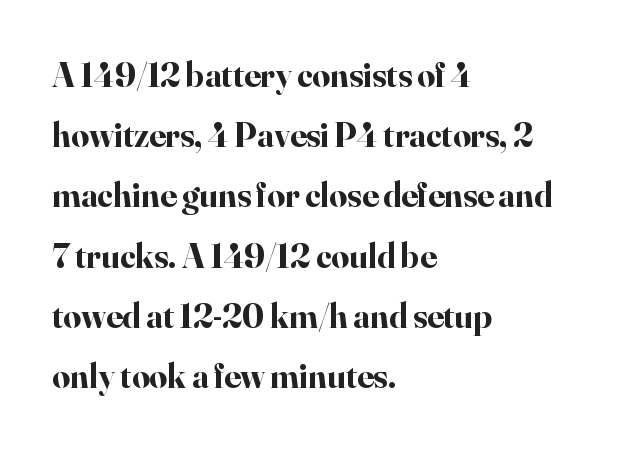
{"serif": "yes", "italic": "no", "bold": "yes", "weight": "bold", "width": "normal", "stroke_contrast": "high", "x_height": "small", "monospaced": "no", "underline": "no", "align": "left", "line_spacing_ratio": 1.72, "letter_spacing": "normal", "letter_spacing_em": 0.0, "glyph_px": 35}
